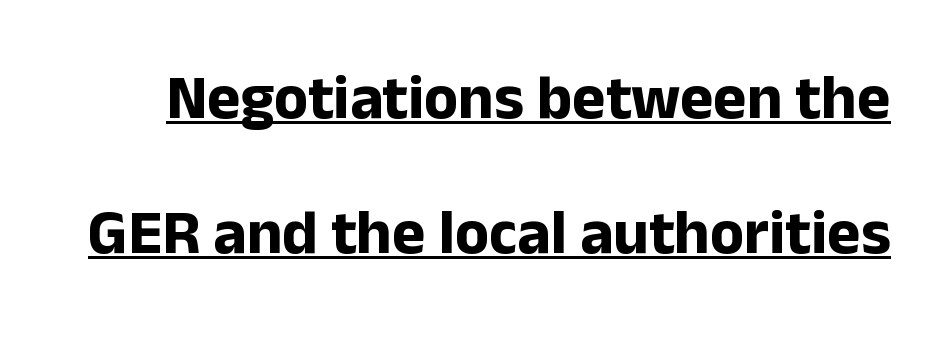
{"serif": "no", "italic": "no", "bold": "yes", "weight": "bold", "width": "normal", "stroke_contrast": "low", "x_height": "medium", "monospaced": "no", "underline": "yes", "line_spacing": "loose", "line_spacing_ratio": 2.14, "letter_spacing": "normal", "letter_spacing_em": 0.0, "glyph_px": 63}
